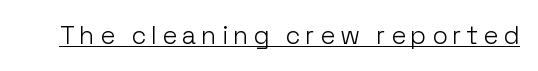
Caption: face not bold, strokes unweighted. What stands out about the letter spacing? Its width — letters are far apart. This sample carries an underscore along the baseline area. In terms of posture, this sample is upright.
